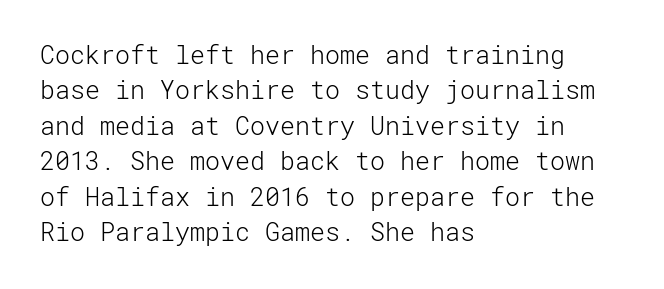
Plain, unruled lines of type. Is the type heavy? It reads as light-to-regular instead. Interline gaps are of average width in this sample. In terms of posture, this sample is upright. These lines are set flush left with a ragged right edge. Nothing unusual about the tracking: characters are spaced as the font intends.
